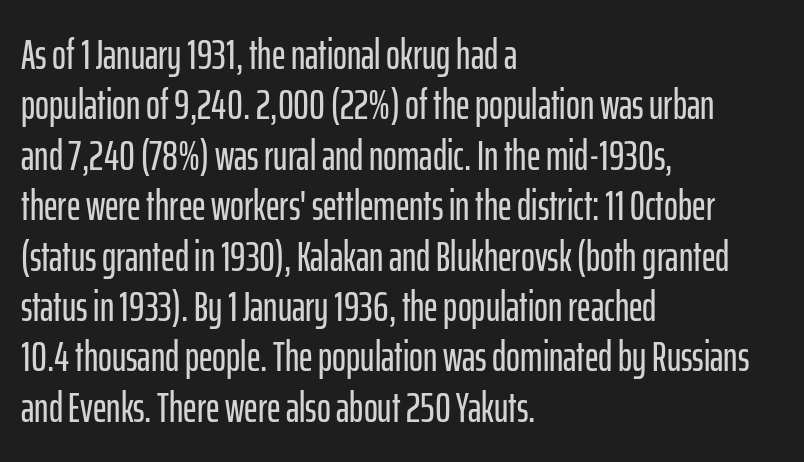
Q: Is the text italic (slanted)? A: No, it is upright.
Q: Is the typeface a serif or a sans-serif typeface? A: Sans-serif.
Q: Is the text underlined? A: No.
Q: How is the paragraph aligned? A: Left-aligned.
Q: Is the spacing between letters normal or unusually wide? A: Normal.
Q: Width (condensed, normal, or wide)? A: Condensed.
Q: Stroke contrast? A: Low.
Q: x-height? A: Medium.
Q: Monospaced? A: No.
